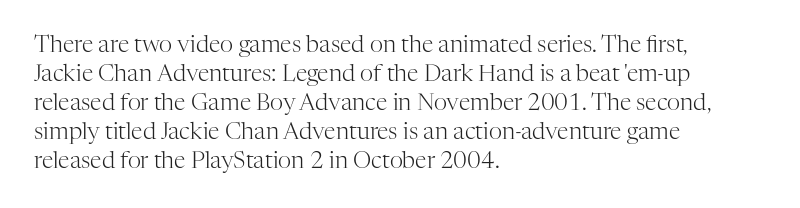
{"italic": "no", "bold": "no", "underline": "no", "align": "left", "line_spacing": "normal", "line_spacing_ratio": 1.26, "letter_spacing": "normal", "letter_spacing_em": 0.0, "glyph_px": 23}
